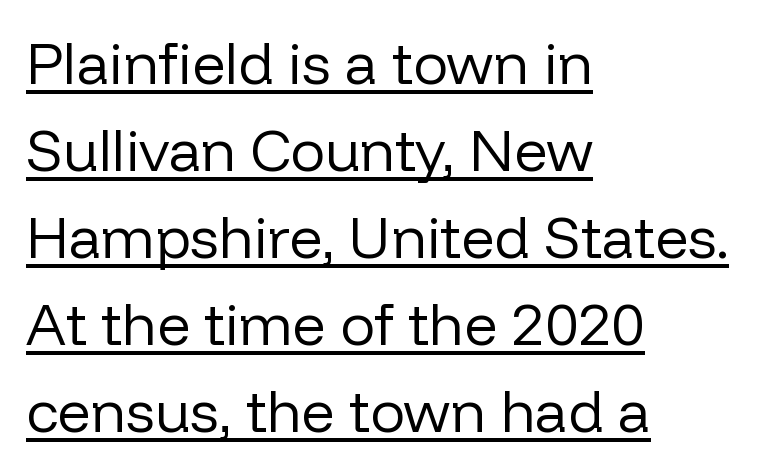
The image shows 58 px regular-weight sans-serif type, upright; set left-aligned, normal line spacing (1.5x), normal letter spacing, underlined; low stroke contrast and a medium x-height.
